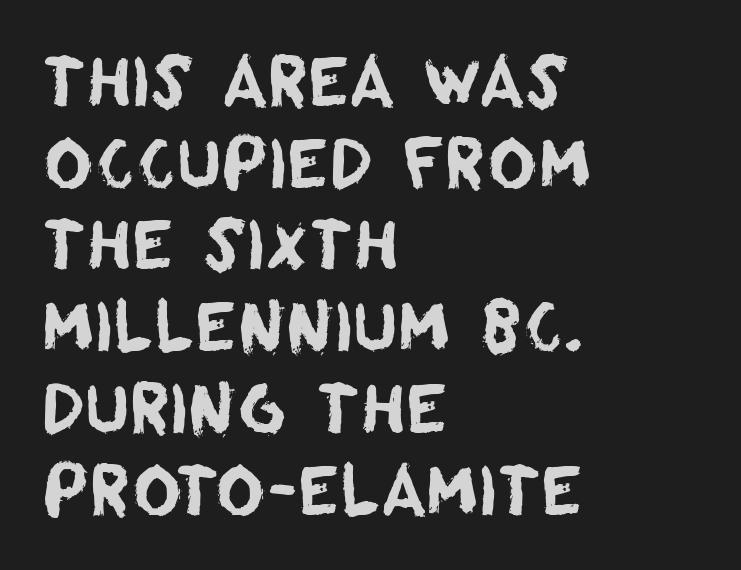
Bare-footed words on every line. Between one letter and the next there's only the usual sliver of space. Letterform terminals end flat and unadorned throughout the passage. Spacing verdict: proportional, widths tailored to each character. The passage is arranged the way most books set body copy — flush left.
